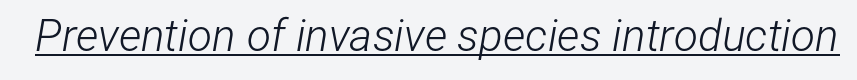
The gaps between neighbouring characters are ordinary and unremarkable. The letters advance in unequal steps, a hallmark of proportional type. The typography opts for an oblique posture over an upright one. Weight: not bold — regular or lighter.
